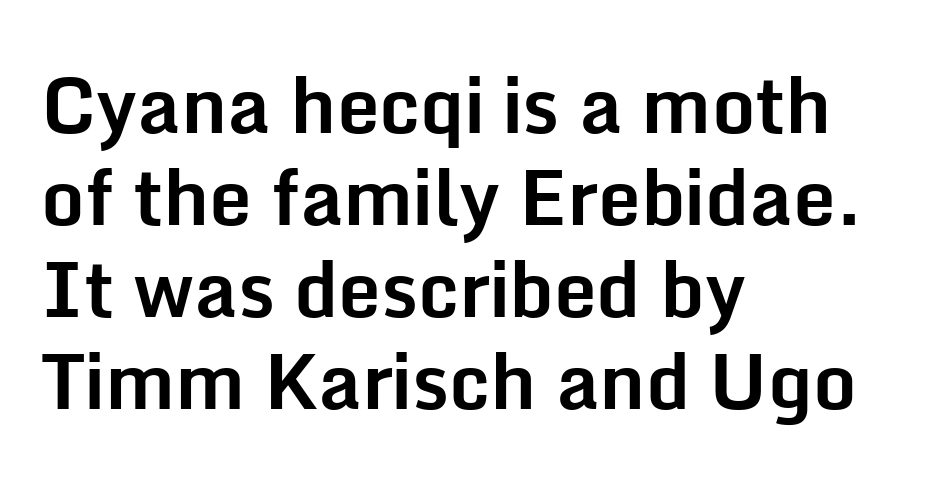
The image shows 76 px bold sans-serif type, upright; set left-aligned, line spacing 1.21x, normal letter spacing, not underlined; low stroke contrast and a medium x-height.
